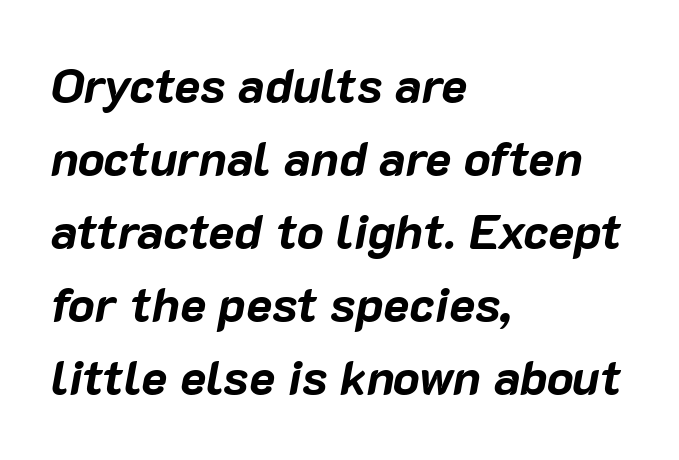
The glyphs look as if they've been sheared to an angle. A bare baseline throughout the passage. Spacing verdict: proportional, widths tailored to each character. These lines sit exactly where default settings would place them. Here the glyphs are tracked normally, forming tight word shapes. In CSS terms this would be text-align: left.
